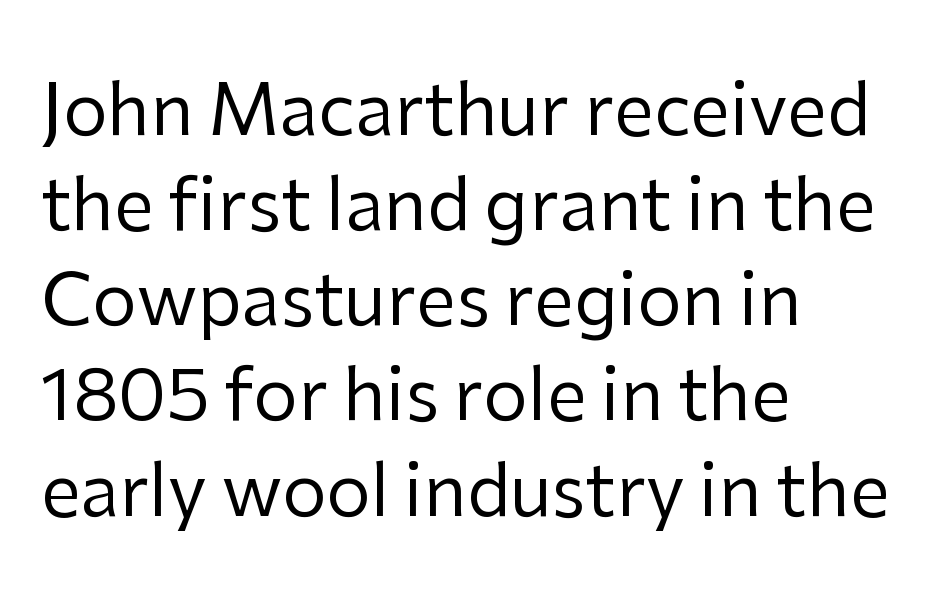
{"serif": "no", "italic": "no", "bold": "no", "weight": "regular", "width": "normal", "stroke_contrast": "low", "x_height": "medium", "monospaced": "no", "underline": "no", "align": "left", "line_spacing": "normal", "line_spacing_ratio": 1.34, "letter_spacing": "normal", "letter_spacing_em": 0.0, "glyph_px": 71}
